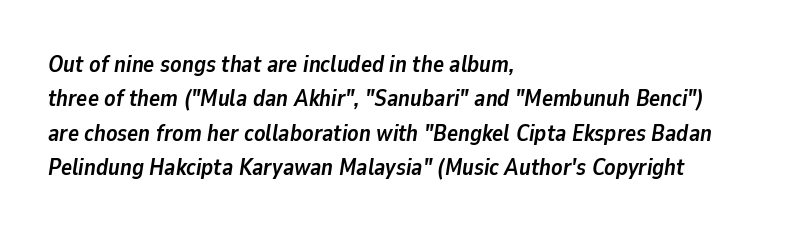
Q: Is the text bold? A: Yes.
Q: Is the text italic (slanted)? A: Yes, it leans right by about 9 degrees.
Q: Is the text underlined? A: No.
Q: How is the paragraph aligned? A: Left-aligned.
Q: Is the spacing between letters normal or unusually wide? A: Normal.
Q: Is the spacing between lines tight, normal or loose? A: Normal.
